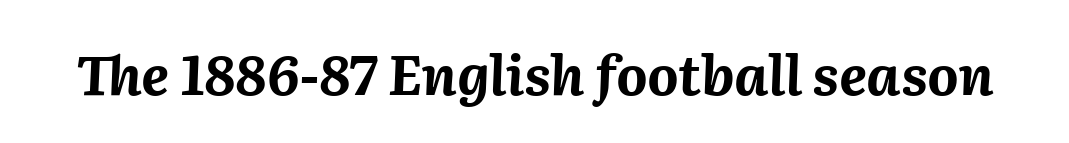
The image shows 54 px bold type, italic (leaning right); set normal letter spacing, not underlined; medium stroke contrast and a medium x-height.
